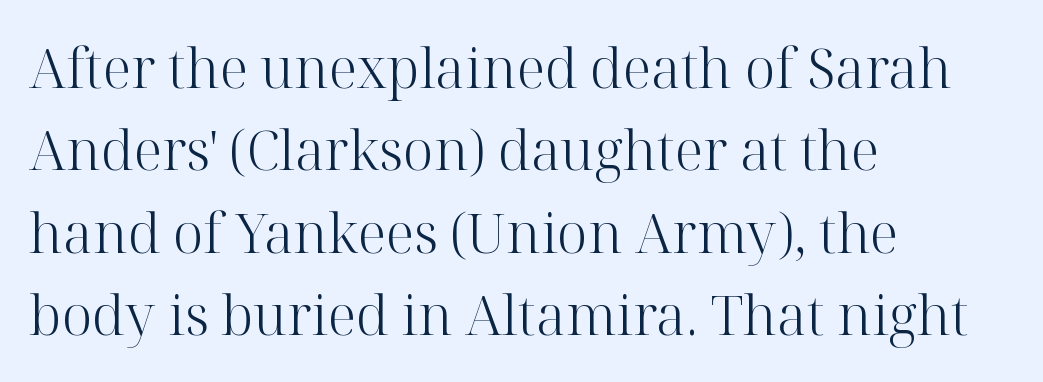
Q: Is the text bold? A: No.
Q: Is the text italic (slanted)? A: No, it is upright.
Q: Is the typeface a serif or a sans-serif typeface? A: Serif.
Q: Is the text underlined? A: No.
Q: How is the paragraph aligned? A: Left-aligned.
Q: Is the spacing between letters normal or unusually wide? A: Normal.
Q: Is the spacing between lines tight, normal or loose? A: Normal.
Q: Width (condensed, normal, or wide)? A: Normal.
Q: Stroke contrast? A: High.
Q: x-height? A: Medium.
Q: Monospaced? A: No.
